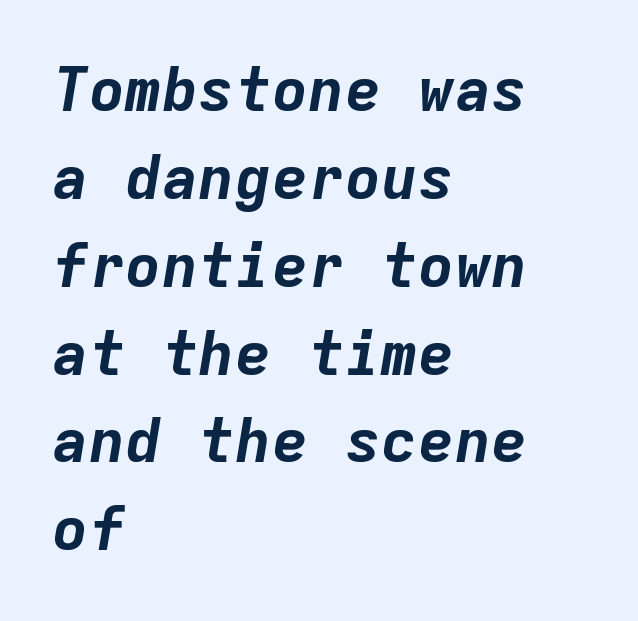
The image shows 61 px bold type, italic (leaning right), monospaced; set left-aligned, normal line spacing (1.44x), normal letter spacing, not underlined; low stroke contrast and a medium x-height.
